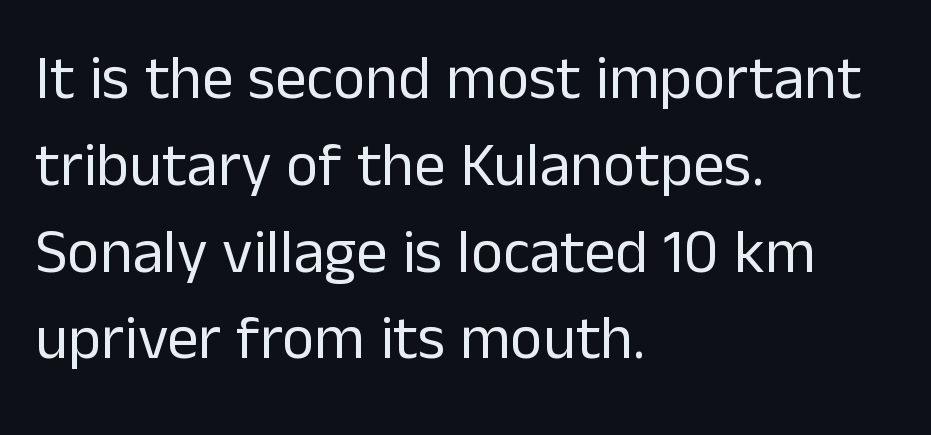
Q: Is the text bold? A: No.
Q: Is the text italic (slanted)? A: No, it is upright.
Q: Is the typeface a serif or a sans-serif typeface? A: Sans-serif.
Q: Is the text underlined? A: No.
Q: How is the paragraph aligned? A: Left-aligned.
Q: Is the spacing between letters normal or unusually wide? A: Normal.
Q: Is the spacing between lines tight, normal or loose? A: Normal.
Q: Width (condensed, normal, or wide)? A: Normal.
Q: Stroke contrast? A: Low.
Q: x-height? A: Medium.
Q: Monospaced? A: No.
